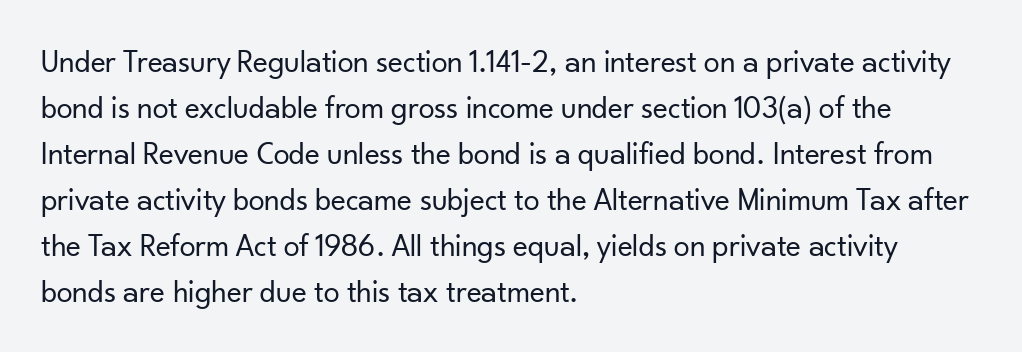
The image shows 32 px regular-weight sans-serif type, upright; set left-aligned, normal line spacing (1.44x), normal letter spacing, not underlined; low stroke contrast and a small x-height.
